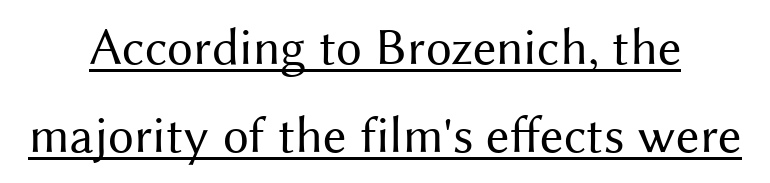
Leftover space on each line is divided equally before and after the words. No heavy texture on the line: the type isn't bold. Is this a fixed-width face? No — the glyphs have proportional, varying widths. You can see a thin bar hugging the bottom of the glyphs.
